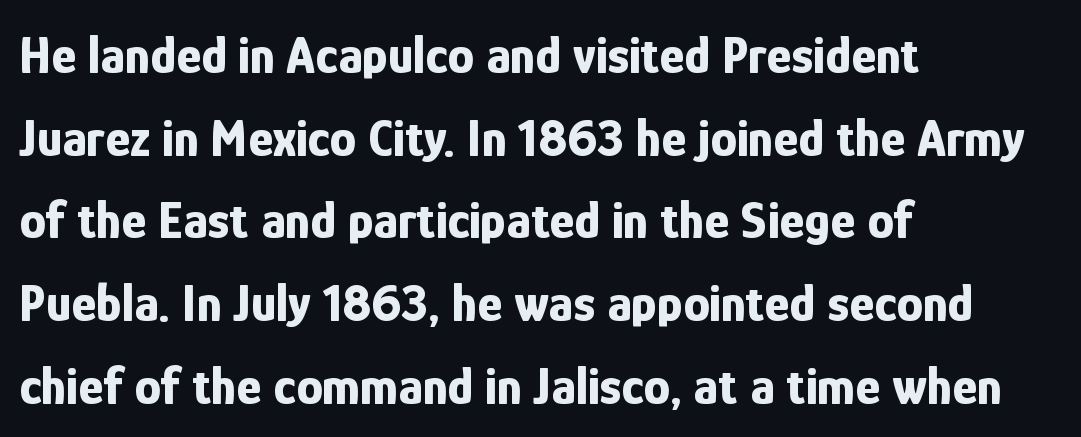
These lines are composed in type without serifs. Is this a fixed-width face? No — the glyphs have proportional, varying widths. Check under the words: just untouched page. Is the letter spacing exaggerated? No — it looks like the ordinary default. Rendered with straight, roman letterforms.
